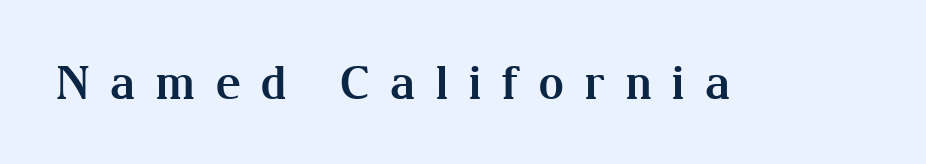
The image shows 46 px bold serif type, upright; set unusually wide letter spacing (+0.42 em), not underlined; medium stroke contrast and a medium x-height.
